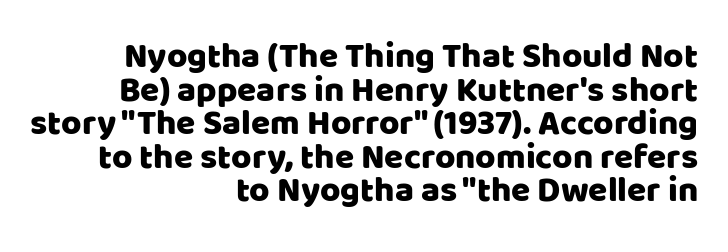
Q: Is the text italic (slanted)? A: No, it is upright.
Q: Is the typeface a serif or a sans-serif typeface? A: Sans-serif.
Q: Is the text underlined? A: No.
Q: How is the paragraph aligned? A: Right-aligned.
Q: Is the spacing between letters normal or unusually wide? A: Normal.
Q: Is the spacing between lines tight, normal or loose? A: Tight.
Q: Width (condensed, normal, or wide)? A: Normal.
Q: Stroke contrast? A: Low.
Q: x-height? A: Large.
Q: Monospaced? A: No.
